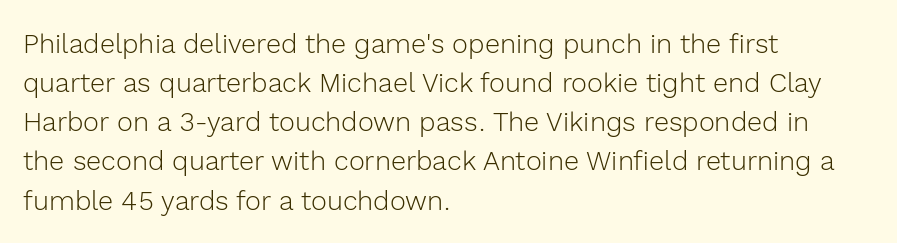
Default kerning and tracking; the words read as compact shapes. No heavy texture on the line: the type isn't bold. A roman cut, with each character standing at attention. Notice how the passage keeps a crisp vertical edge on the left only. Bare-footed words on every line.
